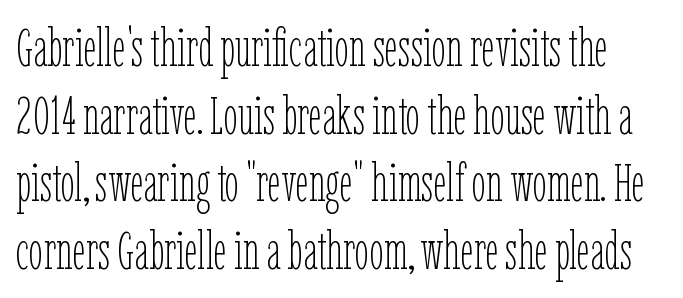
The image shows 52 px thin, condensed type, upright; set normal line spacing (1.3x), normal letter spacing, not underlined; low stroke contrast and a medium x-height.
